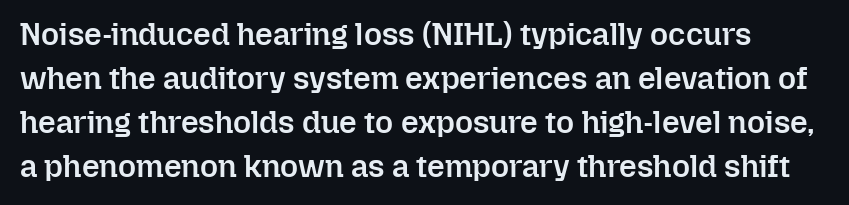
The image shows 31 px semibold type, upright; set normal line spacing (1.42x), normal letter spacing, not underlined; low stroke contrast and a medium x-height.
